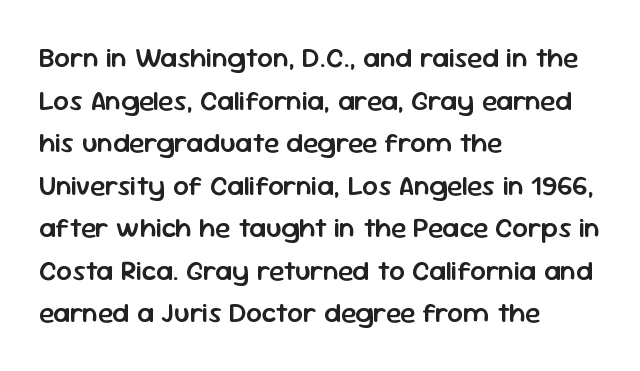
{"serif": "no", "italic": "no", "bold": "semi", "weight": "semibold", "width": "normal", "stroke_contrast": "low", "x_height": "medium", "monospaced": "no", "underline": "no", "align": "left", "line_spacing": "normal", "line_spacing_ratio": 1.52, "letter_spacing": "normal", "letter_spacing_em": 0.0, "glyph_px": 28}
